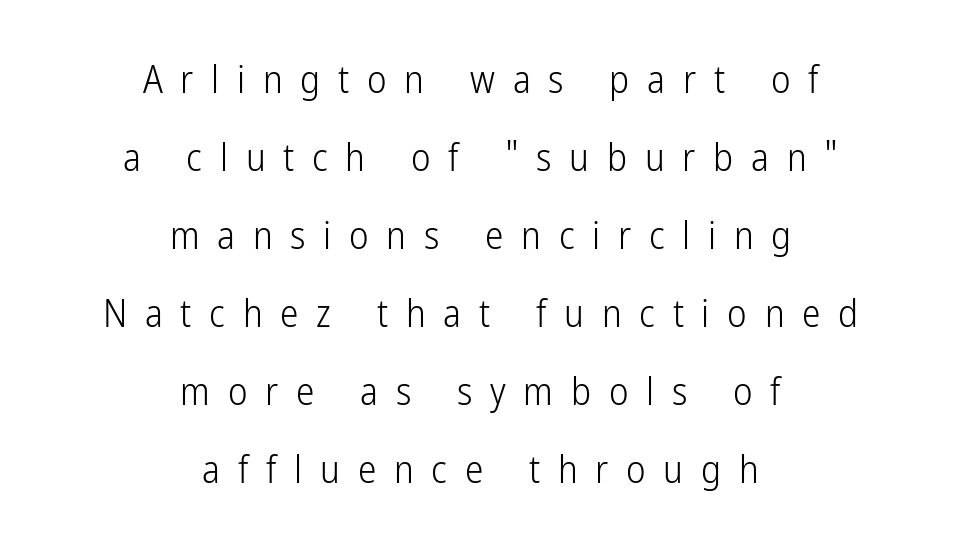
Q: Is the text bold? A: No.
Q: Is the text italic (slanted)? A: No, it is upright.
Q: Is the typeface a serif or a sans-serif typeface? A: Sans-serif.
Q: Is the text underlined? A: No.
Q: How is the paragraph aligned? A: Centered.
Q: Is the spacing between letters normal or unusually wide? A: Unusually wide.
Q: Is the spacing between lines tight, normal or loose? A: Loose.
Q: Width (condensed, normal, or wide)? A: Condensed.
Q: Stroke contrast? A: Low.
Q: x-height? A: Medium.
Q: Monospaced? A: No.
